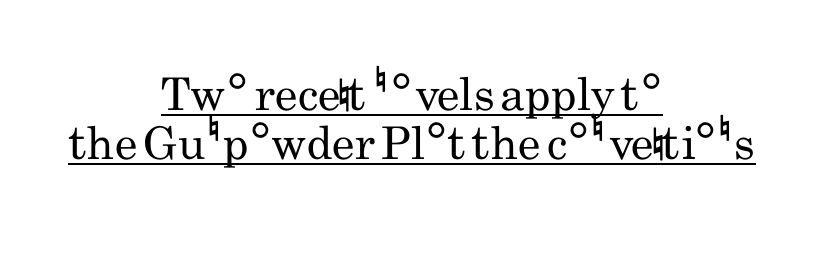
This sample has the flowing, uneven cadence of proportional lettering. Rendered with straight, roman letterforms. What stands out about the letter spacing? Nothing — it is the standard amount. Is the type heavy? It reads as light-to-regular instead.
